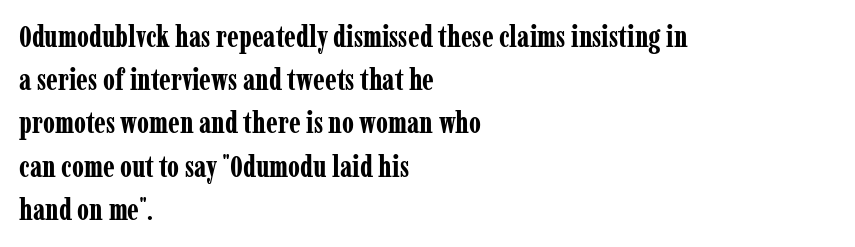
The image shows 29 px bold, condensed serif type, upright; set left-aligned, normal line spacing (1.49x), normal letter spacing, not underlined; low stroke contrast and a medium x-height.
